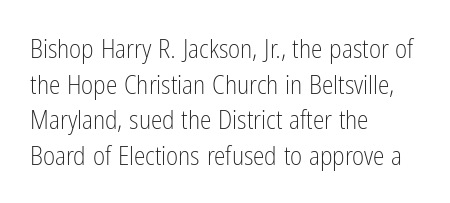
{"italic": "no", "bold": "no", "underline": "no", "align": "left", "line_spacing": "normal", "line_spacing_ratio": 1.37, "letter_spacing": "normal", "letter_spacing_em": 0.0, "glyph_px": 26}
